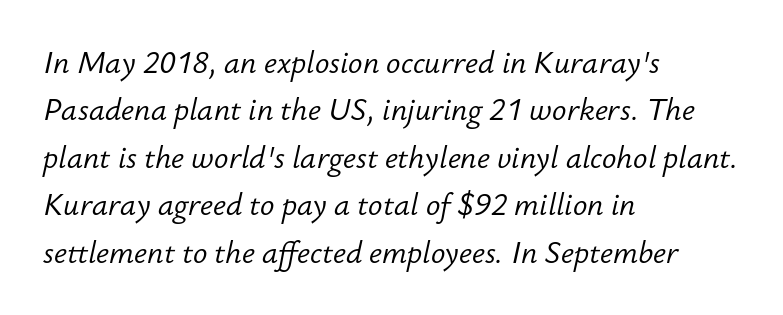
Q: Is the text bold? A: No.
Q: Is the text italic (slanted)? A: Yes, it leans right by about 12 degrees.
Q: Is the text underlined? A: No.
Q: How is the paragraph aligned? A: Left-aligned.
Q: Is the spacing between letters normal or unusually wide? A: Normal.
Q: Is the spacing between lines tight, normal or loose? A: Normal.
Q: Width (condensed, normal, or wide)? A: Normal.
Q: Stroke contrast? A: Low.
Q: x-height? A: Small.
Q: Monospaced? A: No.
